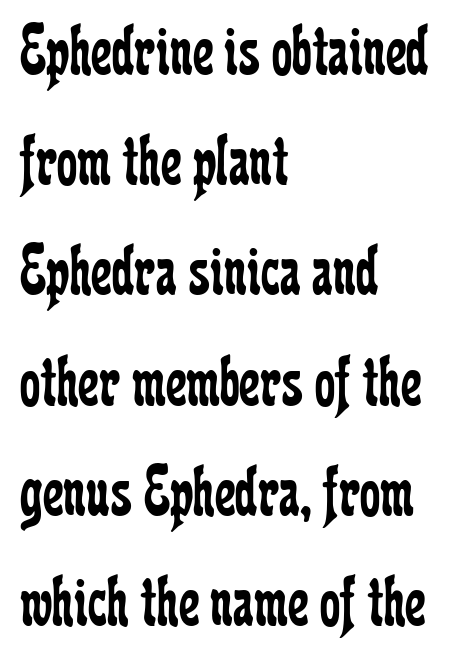
{"serif": "yes", "italic": "no", "bold": "no", "weight": "regular", "width": "condensed", "stroke_contrast": "low", "x_height": "medium", "monospaced": "no", "underline": "no", "align": "left", "line_spacing": "normal", "line_spacing_ratio": 1.51, "letter_spacing": "normal", "letter_spacing_em": 0.0, "glyph_px": 73}
